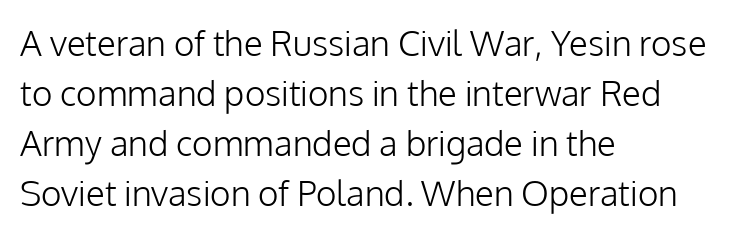
{"serif": "no", "italic": "no", "bold": "no", "weight": "light", "width": "normal", "stroke_contrast": "low", "x_height": "medium", "monospaced": "no", "underline": "no", "align": "left", "line_spacing": "normal", "line_spacing_ratio": 1.43, "letter_spacing": "normal", "letter_spacing_em": 0.0, "glyph_px": 35}
